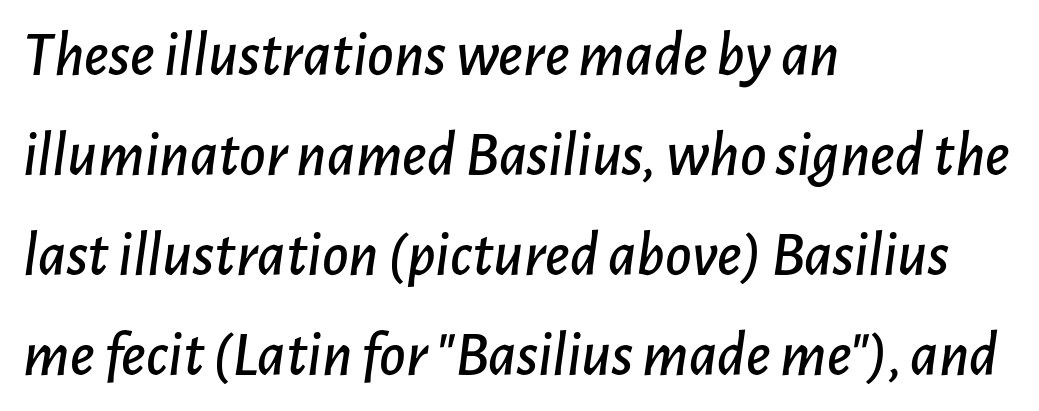
{"italic": "yes", "lean": "right", "slant_degrees": 7, "width": "normal", "stroke_contrast": "low", "x_height": "medium", "monospaced": "no", "underline": "no", "align": "left", "line_spacing": "normal", "line_spacing_ratio": 1.56, "letter_spacing": "normal", "letter_spacing_em": 0.0, "glyph_px": 64}
